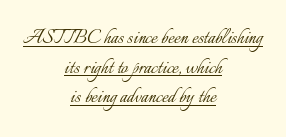
{"bold": "no", "underline": "yes", "align": "center", "line_spacing_ratio": 1.23, "letter_spacing": "normal", "letter_spacing_em": 0.0, "glyph_px": 24}
